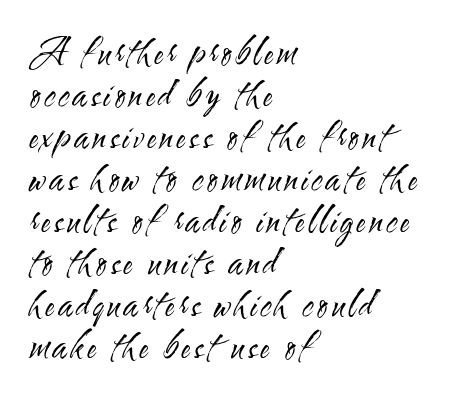
Q: Is the text bold? A: No.
Q: Is the text italic (slanted)? A: Yes.
Q: Is the typeface a serif or a sans-serif typeface? A: Sans-serif.
Q: Is the text underlined? A: No.
Q: How is the paragraph aligned? A: Left-aligned.
Q: Width (condensed, normal, or wide)? A: Condensed.
Q: Stroke contrast? A: Medium.
Q: x-height? A: Small.
Q: Monospaced? A: No.
